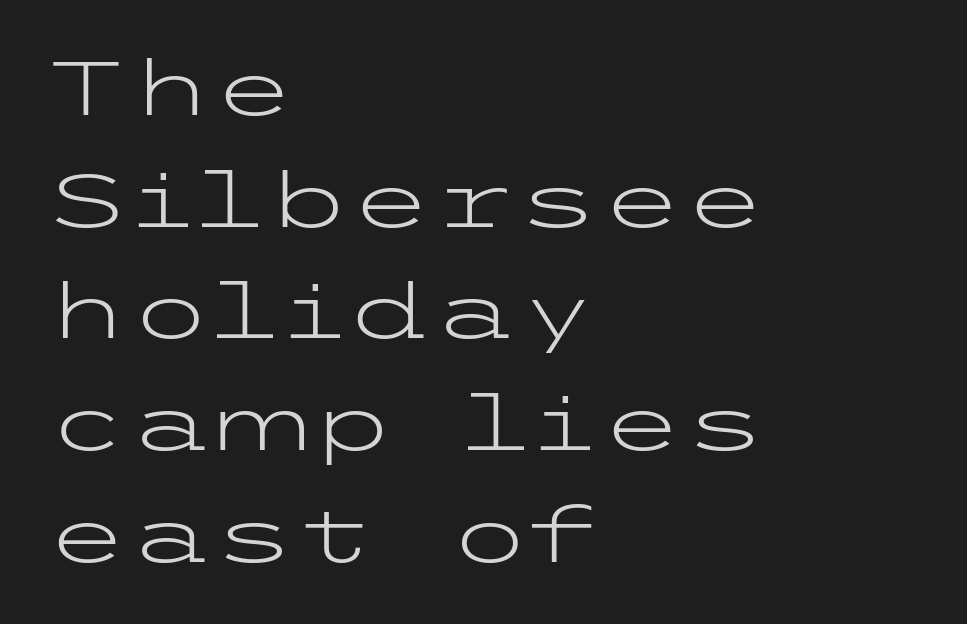
The line-height multiplier appears to be the usual default. Nothing unusual about the tracking: characters are spaced as the font intends. Layout note: lines flush left. A roman cut, with each character standing at attention. Just letters on the line, the space beneath them empty.
